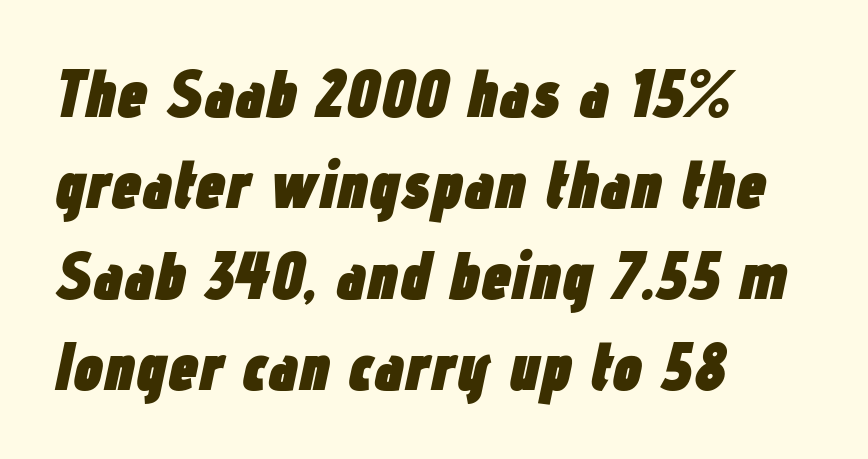
Q: Is the text bold? A: Yes.
Q: Is the text italic (slanted)? A: Yes, it leans right by about 12 degrees.
Q: Is the text underlined? A: No.
Q: How is the paragraph aligned? A: Left-aligned.
Q: Is the spacing between letters normal or unusually wide? A: Normal.
Q: Is the spacing between lines tight, normal or loose? A: Normal.
Q: Width (condensed, normal, or wide)? A: Condensed.
Q: Stroke contrast? A: Low.
Q: x-height? A: Medium.
Q: Monospaced? A: No.
